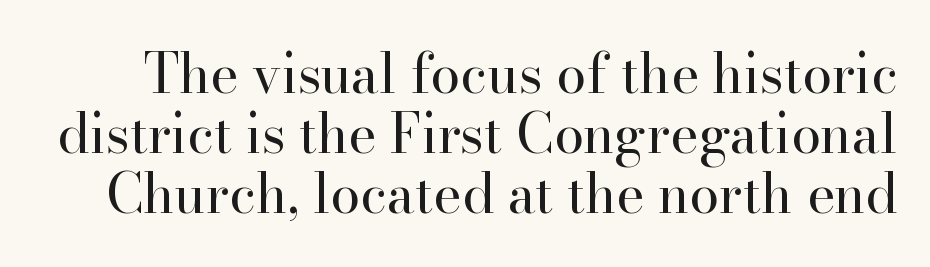
Q: Is the text bold? A: No.
Q: Is the text italic (slanted)? A: No, it is upright.
Q: Is the typeface a serif or a sans-serif typeface? A: Serif.
Q: Is the text underlined? A: No.
Q: Is the spacing between letters normal or unusually wide? A: Normal.
Q: Is the spacing between lines tight, normal or loose? A: Tight.
Q: Width (condensed, normal, or wide)? A: Normal.
Q: Stroke contrast? A: High.
Q: x-height? A: Small.
Q: Monospaced? A: No.
